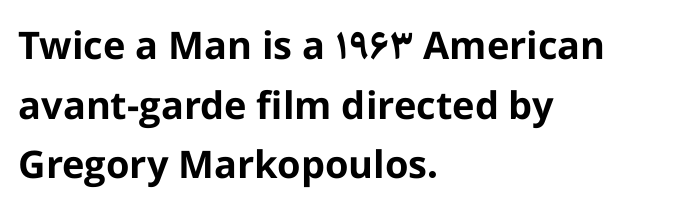
A normal amount of white space separates one row of letters from the next. Rendered with straight, roman letterforms. The passage shown is not underscored anywhere. No feet cap the strokes, marking this as sans-serif type. Spacing between characters is what you'd get straight out of the box. A student would call this left alignment; a typographer would say flush left, rag right.
